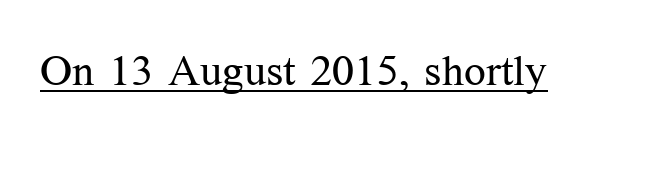
{"serif": "yes", "italic": "no", "bold": "no", "weight": "regular", "width": "normal", "stroke_contrast": "medium", "x_height": "medium", "monospaced": "no", "underline": "yes", "letter_spacing": "normal", "letter_spacing_em": 0.0, "glyph_px": 43}
